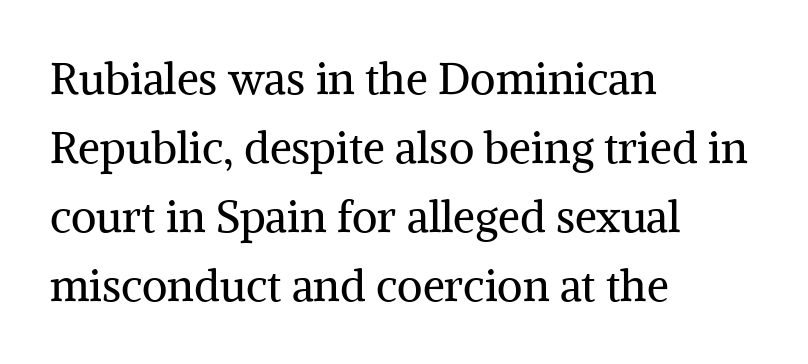
Q: Is the text bold? A: No.
Q: Is the text italic (slanted)? A: No, it is upright.
Q: Is the typeface a serif or a sans-serif typeface? A: Serif.
Q: Is the text underlined? A: No.
Q: How is the paragraph aligned? A: Left-aligned.
Q: Is the spacing between letters normal or unusually wide? A: Normal.
Q: Is the spacing between lines tight, normal or loose? A: Normal.
Q: Width (condensed, normal, or wide)? A: Normal.
Q: Stroke contrast? A: Medium.
Q: x-height? A: Medium.
Q: Monospaced? A: No.
